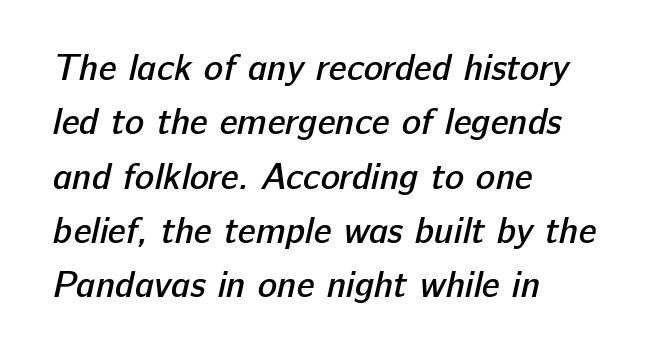
The rendering uses a semibold face; strokes are thickened but not to full bold. Horizontal alignment here is leftward, the default for most running prose. These lines are rendered in a variable-pitch font. Successive baselines arrive at the customary interval. Beneath every word, the page is bare. Look at the tracking — it's just the regular setting, nothing added.
